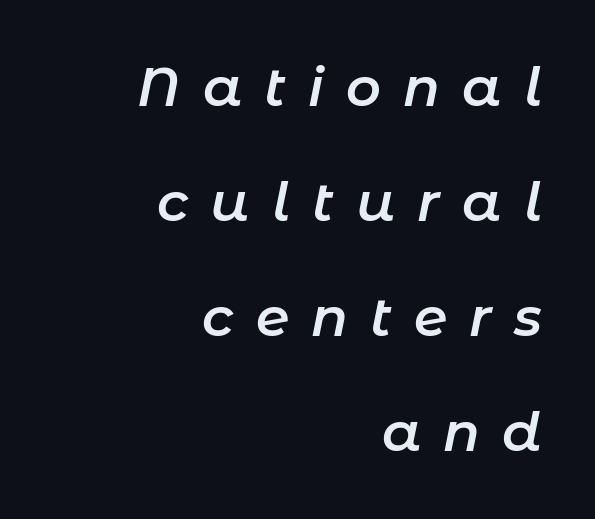
The image shows 54 px semibold type, italic (leaning right); set right-aligned, loose line spacing (2.13x), unusually wide letter spacing (+0.41 em), not underlined; low stroke contrast and a medium x-height.
